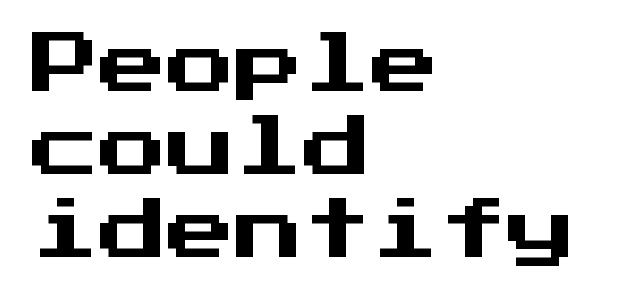
{"serif": "no", "italic": "no", "width": "normal", "stroke_contrast": "medium", "x_height": "medium", "monospaced": "yes", "underline": "no", "align": "left", "line_spacing_ratio": 1.22, "letter_spacing": "normal", "letter_spacing_em": 0.0, "glyph_px": 68}
